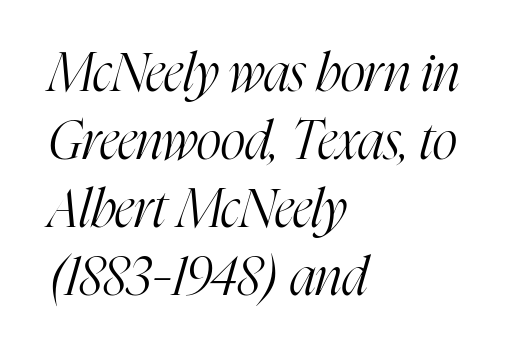
Q: Is the text bold? A: No.
Q: Is the text italic (slanted)? A: Yes, it leans right by about 16 degrees.
Q: Is the typeface a serif or a sans-serif typeface? A: Serif.
Q: Is the text underlined? A: No.
Q: How is the paragraph aligned? A: Left-aligned.
Q: Is the spacing between letters normal or unusually wide? A: Normal.
Q: Is the spacing between lines tight, normal or loose? A: Normal.
Q: Width (condensed, normal, or wide)? A: Condensed.
Q: Stroke contrast? A: High.
Q: x-height? A: Medium.
Q: Monospaced? A: No.
